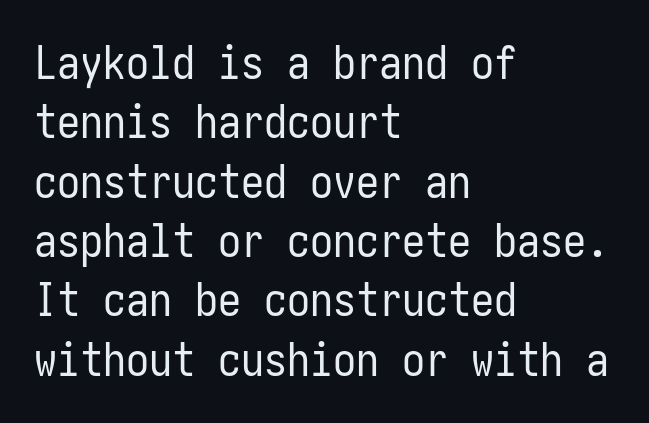
{"serif": "no", "italic": "no", "bold": "no", "weight": "regular", "width": "condensed", "stroke_contrast": "low", "x_height": "medium", "underline": "no", "align": "left", "line_spacing": "normal", "line_spacing_ratio": 1.29, "letter_spacing": "normal", "letter_spacing_em": 0.0, "glyph_px": 46}
